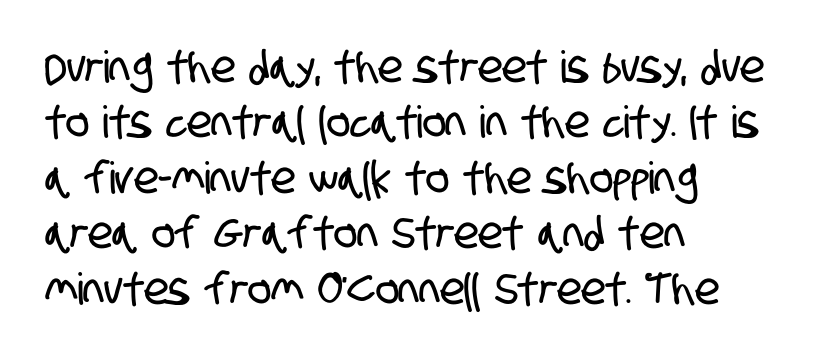
{"serif": "no", "width": "condensed", "stroke_contrast": "low", "x_height": "large", "monospaced": "no", "underline": "no", "align": "left", "line_spacing": "normal", "line_spacing_ratio": 1.26, "letter_spacing": "normal", "letter_spacing_em": 0.0, "glyph_px": 44}
